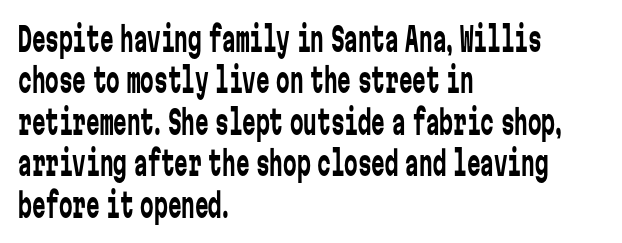
{"serif": "no", "italic": "no", "bold": "no", "weight": "regular", "width": "condensed", "stroke_contrast": "low", "x_height": "medium", "monospaced": "yes", "underline": "no", "align": "left", "line_spacing_ratio": 1.22, "letter_spacing": "normal", "letter_spacing_em": 0.0, "glyph_px": 34}
